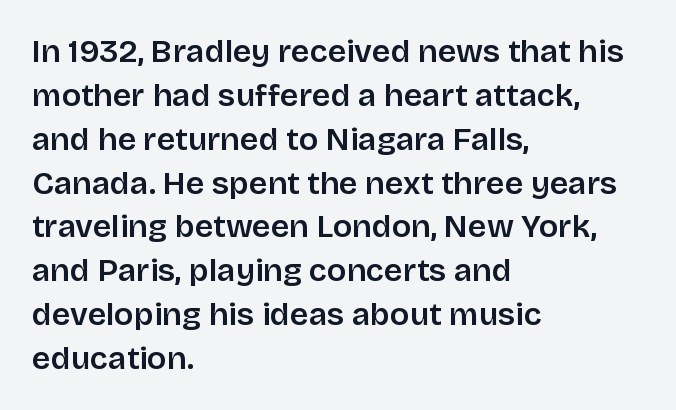
The image shows 32 px semibold sans-serif type, upright; set left-aligned, normal line spacing (1.37x), normal letter spacing, not underlined; low stroke contrast and a large x-height.
